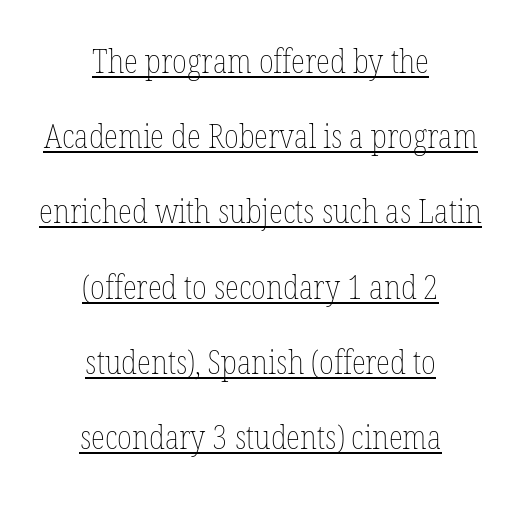
Q: Is the text bold? A: No.
Q: Is the text italic (slanted)? A: No, it is upright.
Q: Is the text underlined? A: Yes.
Q: How is the paragraph aligned? A: Centered.
Q: Is the spacing between letters normal or unusually wide? A: Normal.
Q: Is the spacing between lines tight, normal or loose? A: Loose.
Q: Width (condensed, normal, or wide)? A: Condensed.
Q: Stroke contrast? A: Low.
Q: x-height? A: Medium.
Q: Monospaced? A: No.
